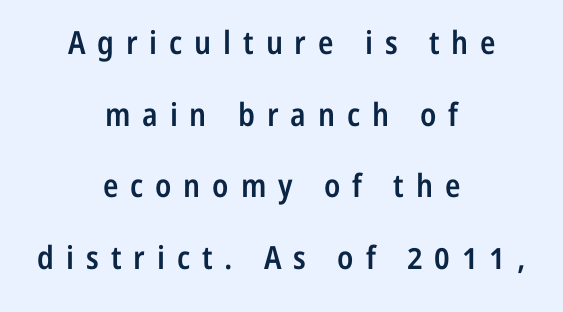
Q: Is the text bold? A: Semi-bold.
Q: Is the text italic (slanted)? A: No, it is upright.
Q: Is the typeface a serif or a sans-serif typeface? A: Sans-serif.
Q: Is the text underlined? A: No.
Q: How is the paragraph aligned? A: Centered.
Q: Is the spacing between letters normal or unusually wide? A: Unusually wide.
Q: Is the spacing between lines tight, normal or loose? A: Loose.
Q: Width (condensed, normal, or wide)? A: Condensed.
Q: Stroke contrast? A: Low.
Q: x-height? A: Medium.
Q: Monospaced? A: No.
